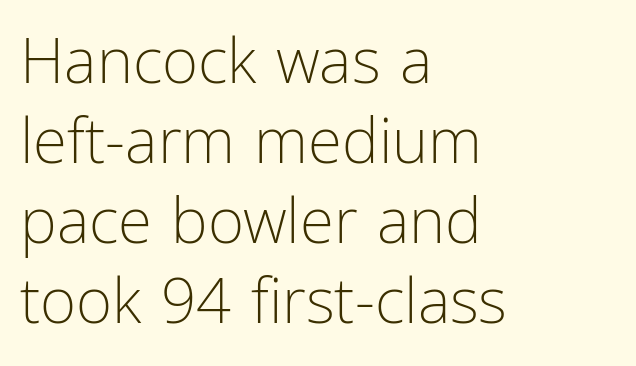
{"serif": "no", "italic": "no", "bold": "no", "weight": "light", "width": "condensed", "stroke_contrast": "low", "x_height": "medium", "monospaced": "no", "underline": "no", "align": "left", "line_spacing": "normal", "line_spacing_ratio": 1.29, "letter_spacing": "normal", "letter_spacing_em": 0.0, "glyph_px": 62}
